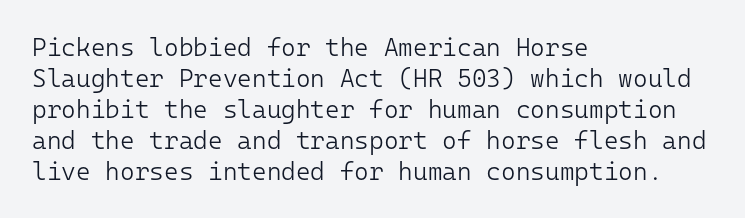
{"italic": "no", "bold": "no", "underline": "no", "align": "left", "line_spacing_ratio": 1.24, "letter_spacing": "normal", "letter_spacing_em": 0.0, "glyph_px": 25}
